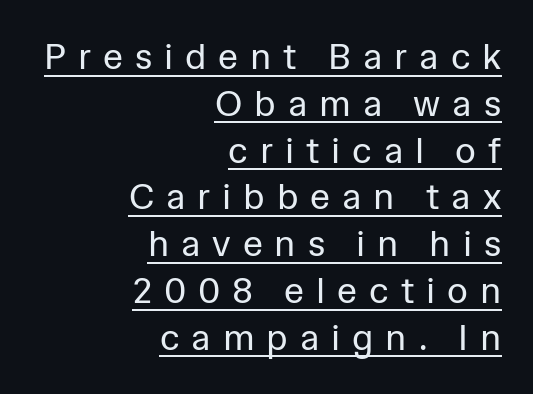
{"serif": "no", "italic": "no", "bold": "no", "weight": "regular", "width": "normal", "stroke_contrast": "low", "x_height": "medium", "monospaced": "no", "underline": "yes", "align": "right", "line_spacing": "normal", "line_spacing_ratio": 1.3, "letter_spacing": "wide", "letter_spacing_em": 0.33, "glyph_px": 36}
